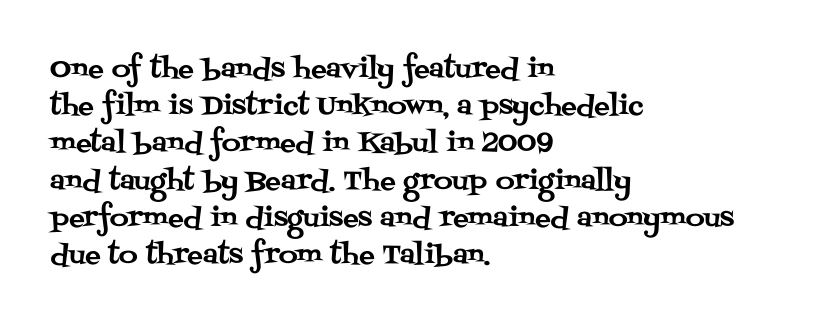
The passage is arranged the way most books set body copy — flush left. No extra tracking has been applied to these lines. You can tell it's not italic because the verticals are truly vertical. The leading is moderate, giving the passage an even texture. The specimen omits any rule beneath the text block's lines.
